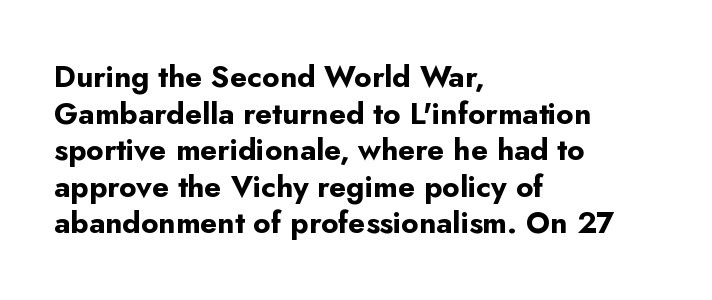
Grotesque or geometric, the face here clearly has no serifs. There is no visible air inserted between adjacent glyphs. Visually the block forms a straight wall on the left and a jagged coastline on the right. These lines were composed using upright roman letters.
